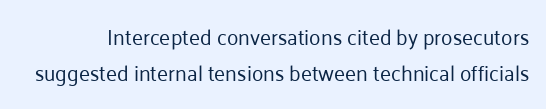
Between one letter and the next there's only the usual sliver of space. Caption: face not bold, strokes unweighted. Words float on clear page, feet unadorned. Students, observe: this is what conventionally led text looks like.
